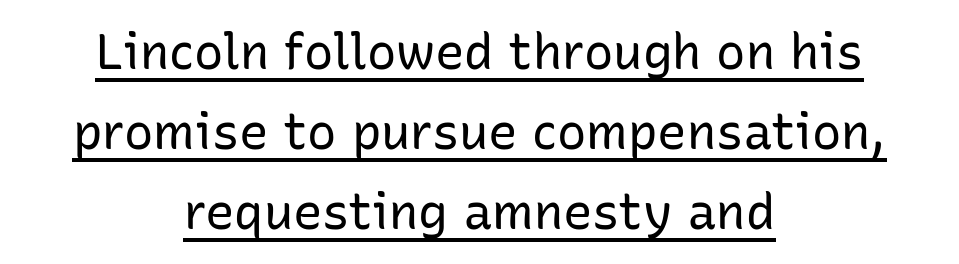
Posture: straight, roman, zero tilt. Letter spacing: default. This is underlined copy, the kind a proofreader might mark for attention. The type family on display is of the sans-serif kind. The font is comparable to plain body text, perhaps lighter.
